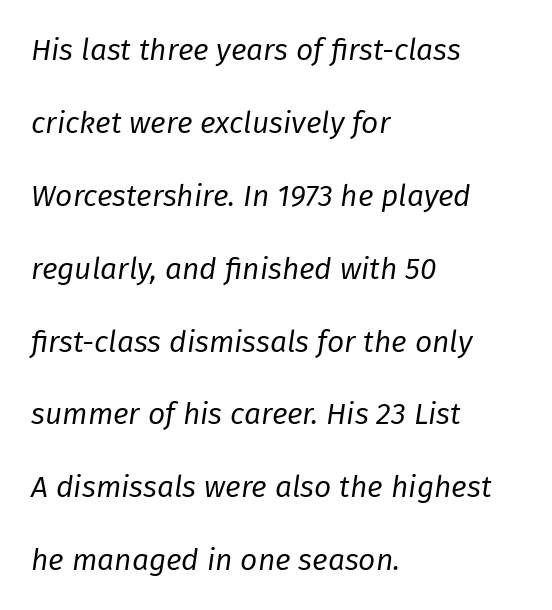
Q: Is the text bold? A: No.
Q: Is the text italic (slanted)? A: Yes, it leans right by about 8 degrees.
Q: Is the text underlined? A: No.
Q: How is the paragraph aligned? A: Left-aligned.
Q: Is the spacing between letters normal or unusually wide? A: Normal.
Q: Is the spacing between lines tight, normal or loose? A: Loose.
Q: Width (condensed, normal, or wide)? A: Normal.
Q: Stroke contrast? A: Low.
Q: x-height? A: Medium.
Q: Monospaced? A: No.
